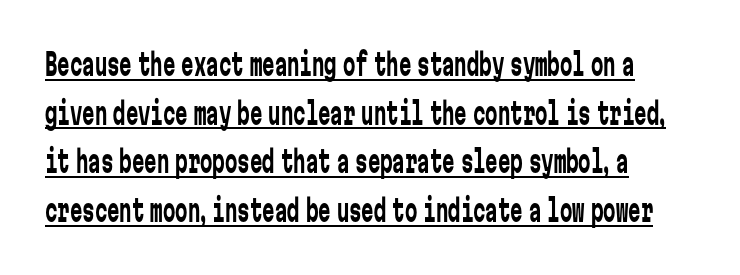
The image shows 31 px regular-weight, condensed sans-serif type, upright, monospaced; set left-aligned, normal line spacing (1.57x), normal letter spacing, underlined; low stroke contrast and a medium x-height.
